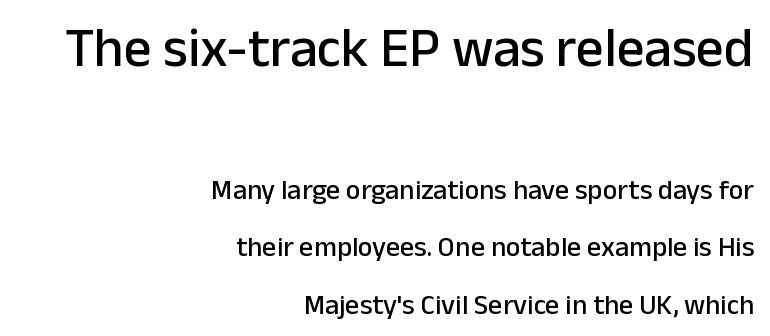
These lines are rendered in a variable-pitch font. Teacher's note: observe the even right margin — that is flush-right alignment. This is sans-serif lettering, the kind often seen on screens and signage. Typesetter's note — upper block bumped up in size, lower block left smaller. Underline: absent.
